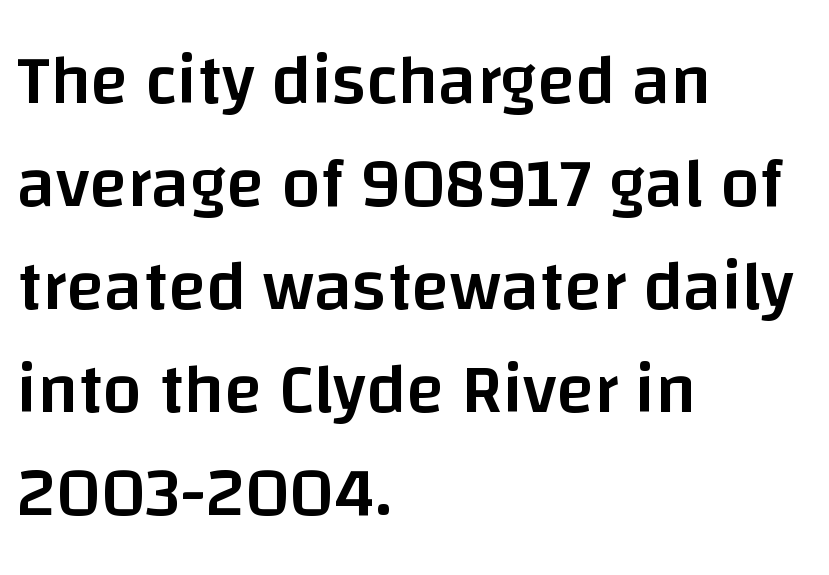
{"serif": "no", "italic": "no", "bold": "semi", "weight": "semibold", "width": "normal", "stroke_contrast": "low", "x_height": "large", "monospaced": "no", "underline": "no", "align": "left", "line_spacing": "normal", "line_spacing_ratio": 1.47, "letter_spacing": "normal", "letter_spacing_em": 0.0, "glyph_px": 70}
